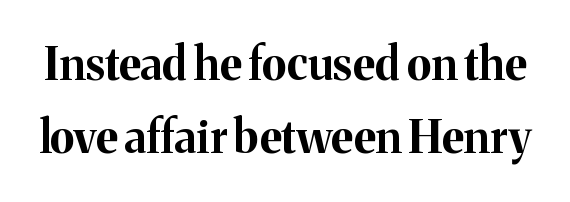
Do the characters align in a grid? No, the font is proportional. Unlike a clean sans, this face finishes its strokes with serifs. This sample uses plain, unmodified letter spacing. Do the letters lean? They stand straight. How heavy is the stroke? Heavy — this is a bold.
